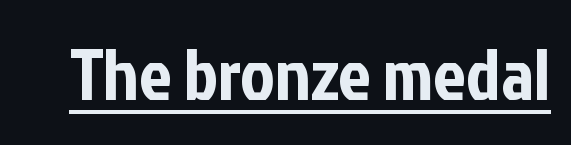
The typography opts for an upright posture over an oblique one. The horizontal fit of the characters is conventional and even. Note the varied advance widths — an 'i' is clearly narrower than an 'm'. In terms of letterform style, serifs are entirely absent. Each line of the rendering has a horizontal stroke beneath the glyphs.
